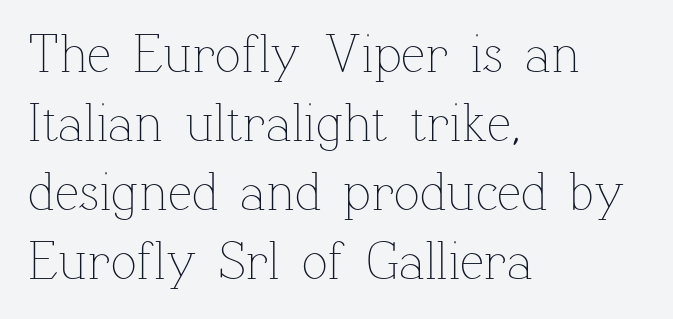
{"italic": "no", "bold": "no", "weight": "thin", "width": "normal", "stroke_contrast": "low", "x_height": "medium", "monospaced": "no", "underline": "no", "align": "left", "line_spacing": "normal", "line_spacing_ratio": 1.28, "letter_spacing": "normal", "letter_spacing_em": 0.0, "glyph_px": 54}
